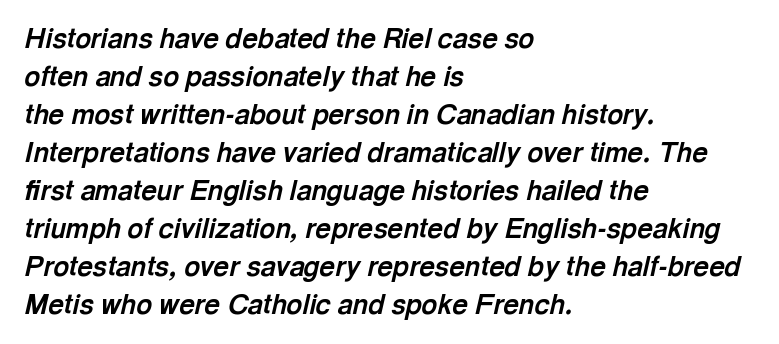
Q: Is the text bold? A: Yes.
Q: Is the text italic (slanted)? A: Yes, it leans right by about 13 degrees.
Q: Is the text underlined? A: No.
Q: How is the paragraph aligned? A: Left-aligned.
Q: Is the spacing between letters normal or unusually wide? A: Normal.
Q: Is the spacing between lines tight, normal or loose? A: Normal.
